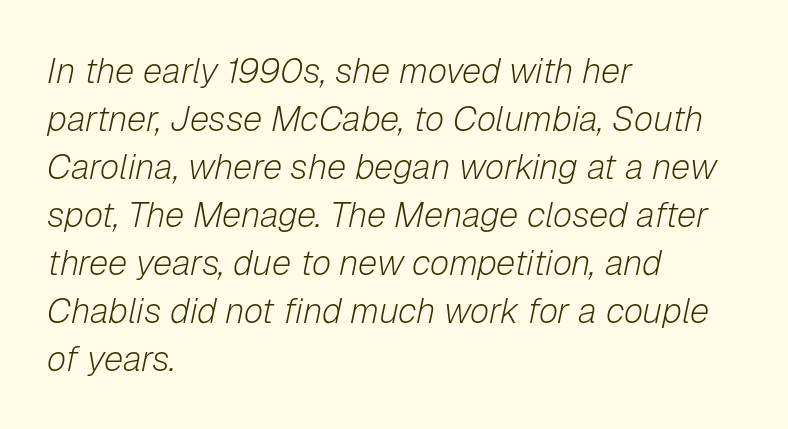
The font's italic variant was chosen for this text. Is the stroke heavy? The answer is a plain regular-or-lighter. Spacing between characters is what you'd get straight out of the box. Character widths vary here, with narrow letters taking less room than wide ones. Line spacing here is normal.
